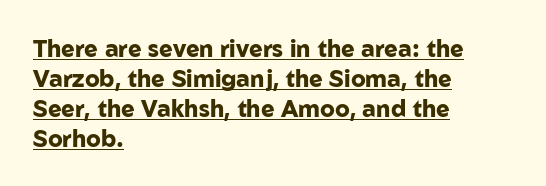
Q: Is the text bold? A: Yes.
Q: Is the text italic (slanted)? A: No, it is upright.
Q: Is the text underlined? A: Yes.
Q: How is the paragraph aligned? A: Left-aligned.
Q: Is the spacing between letters normal or unusually wide? A: Normal.
Q: Is the spacing between lines tight, normal or loose? A: Normal.
